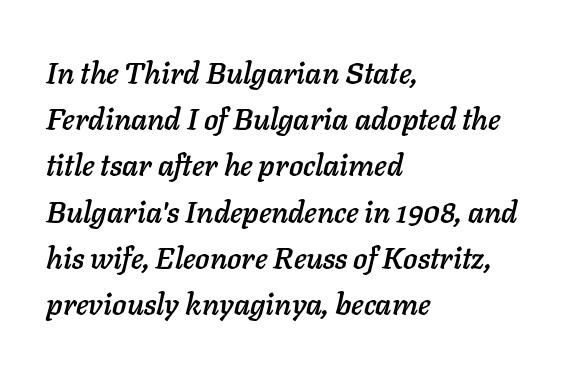
{"italic": "yes", "lean": "right", "slant_degrees": 11, "width": "normal", "stroke_contrast": "low", "x_height": "medium", "monospaced": "no", "underline": "no", "align": "left", "line_spacing": "normal", "line_spacing_ratio": 1.54, "letter_spacing": "normal", "letter_spacing_em": 0.0, "glyph_px": 30}
